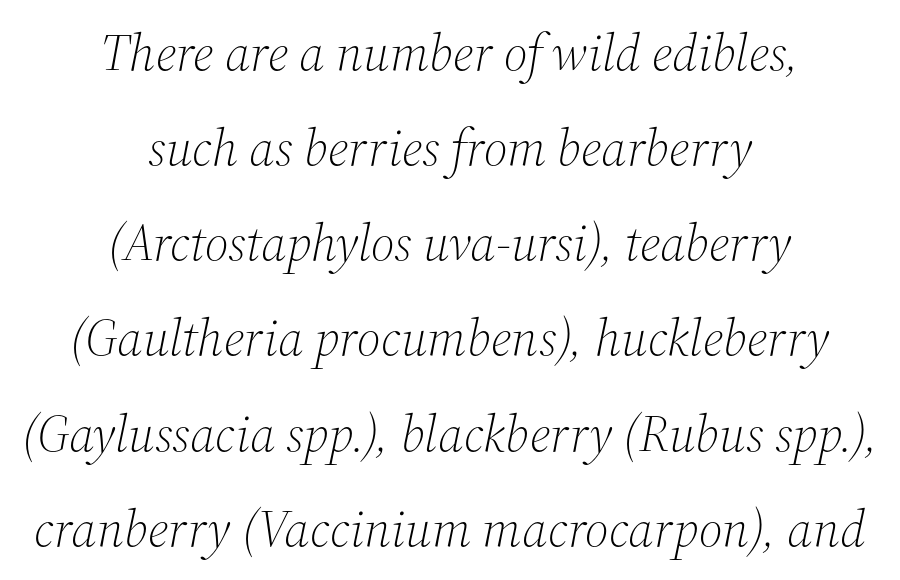
Q: Is the text bold? A: No.
Q: Is the text italic (slanted)? A: Yes, it leans right by about 12 degrees.
Q: Is the typeface a serif or a sans-serif typeface? A: Serif.
Q: Is the text underlined? A: No.
Q: How is the paragraph aligned? A: Centered.
Q: Is the spacing between letters normal or unusually wide? A: Normal.
Q: Width (condensed, normal, or wide)? A: Normal.
Q: Stroke contrast? A: Medium.
Q: x-height? A: Medium.
Q: Monospaced? A: No.
